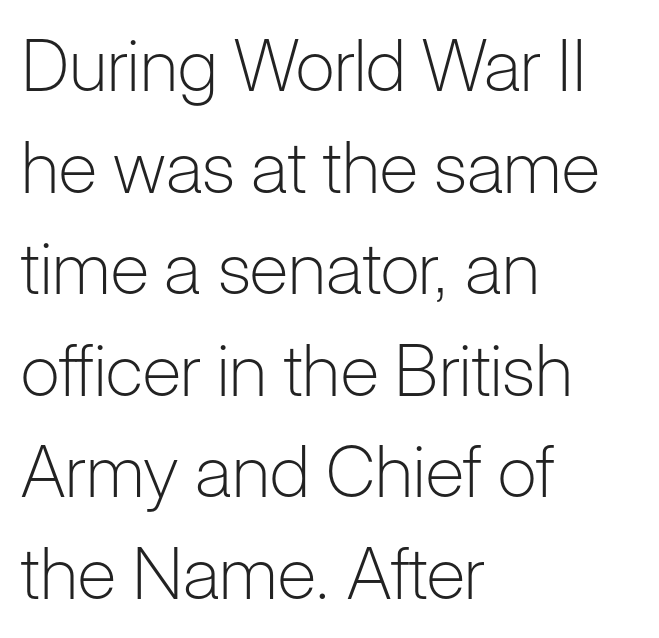
The image shows 72 px light sans-serif type, upright; set left-aligned, normal line spacing (1.41x), normal letter spacing, not underlined; low stroke contrast and a medium x-height.
